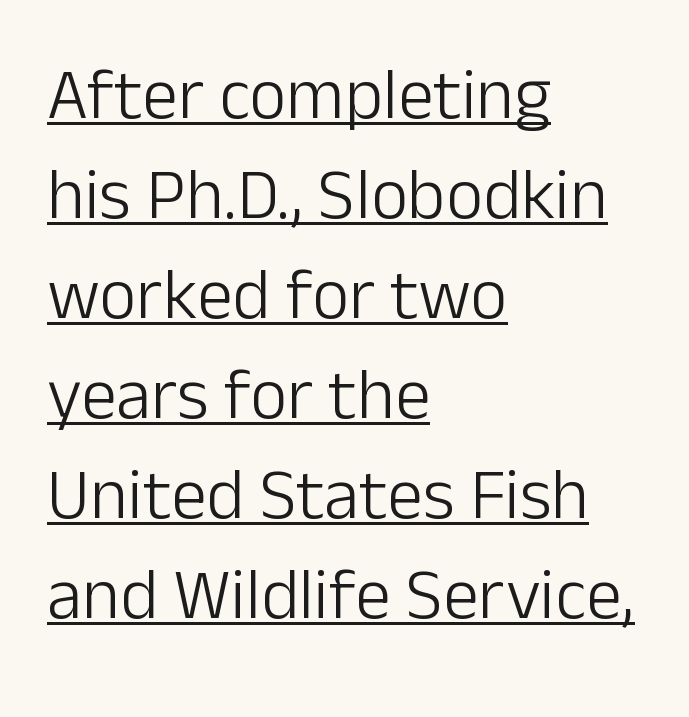
The passage shown is typed in a proportional face where columns would drift. This rendering features underlined lettering. Inter-character spacing is left at the font's built-in metrics. The rag falls on the right side of this text block.
